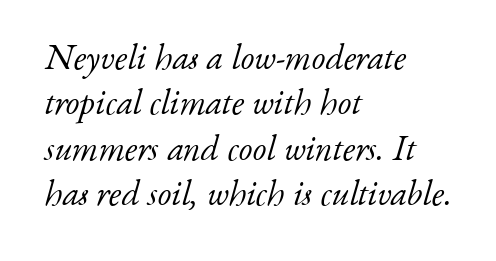
There's an unmistakable incline to the writing here. The rendering shows small feet on the letterforms — a serif design. There is no visible air inserted between adjacent glyphs. Proportional: the letters do not fall into vertical columns.
